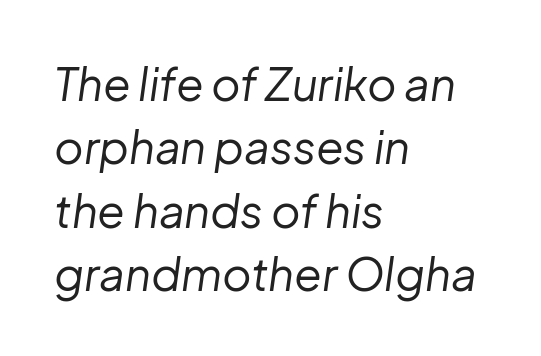
The letters look calm and open, with moderate or lighter stems. Spacing verdict: proportional, widths tailored to each character. A typesetter would mark this as italic. The letters sit at their default tracking, neither squeezed nor spread.
